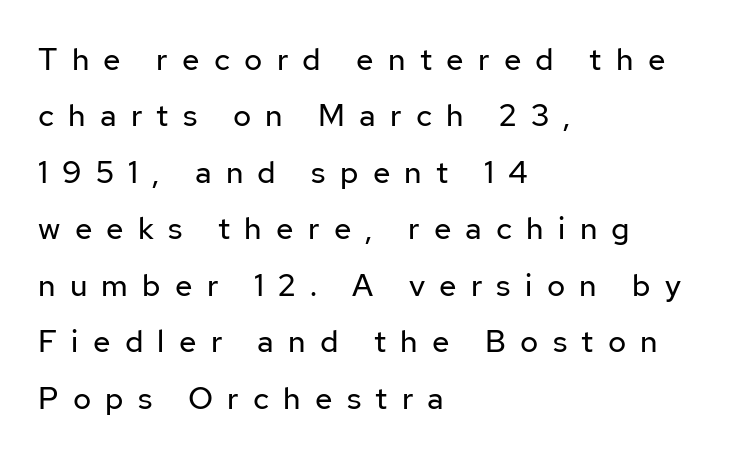
The image shows 31 px regular-weight sans-serif type, upright; set left-aligned, line spacing 1.82x, unusually wide letter spacing (+0.46 em), not underlined; low stroke contrast and a medium x-height.
